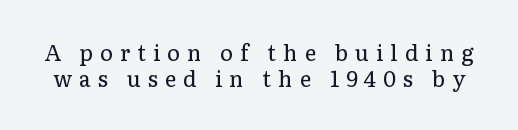
Q: Is the text bold? A: No.
Q: Is the text italic (slanted)? A: No, it is upright.
Q: Is the text underlined? A: No.
Q: Is the spacing between letters normal or unusually wide? A: Unusually wide.
